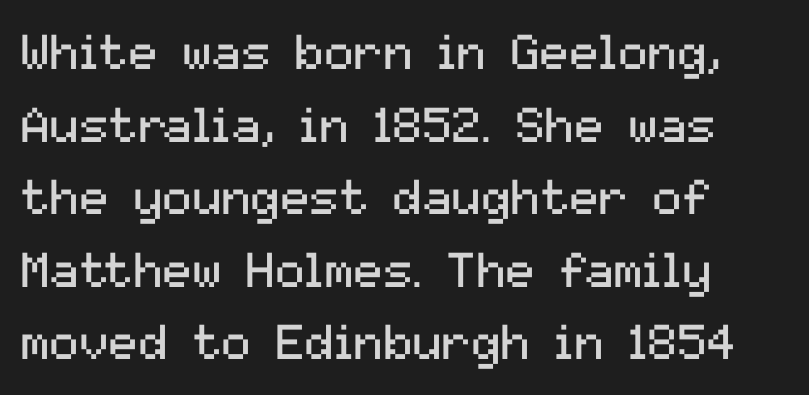
The image shows 49 px regular-weight sans-serif type, upright; set left-aligned, normal line spacing (1.48x), normal letter spacing, not underlined; medium stroke contrast and a medium x-height.
